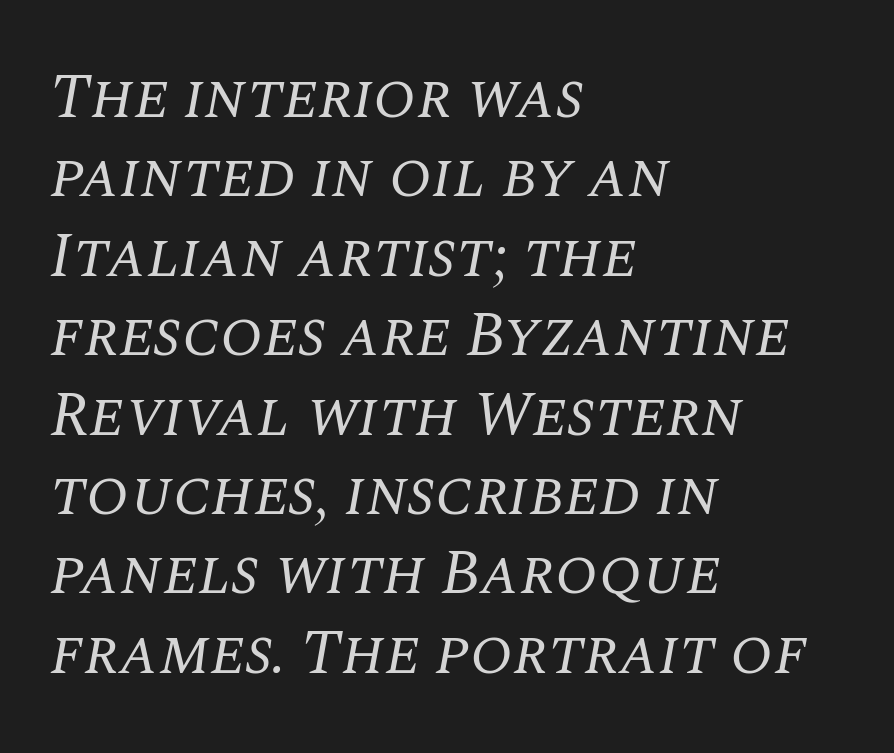
The lines in this sample share a left origin and differ only in where they stop. A typesetter would call this zero additional tracking. The rendering uses natural spacing where letterforms have individual widths. This is oblique type, the kind used for emphasis or titles. The characters display serif detailing at their extremities. Notice how descenders clear the ascenders below comfortably — that's standard leading.
